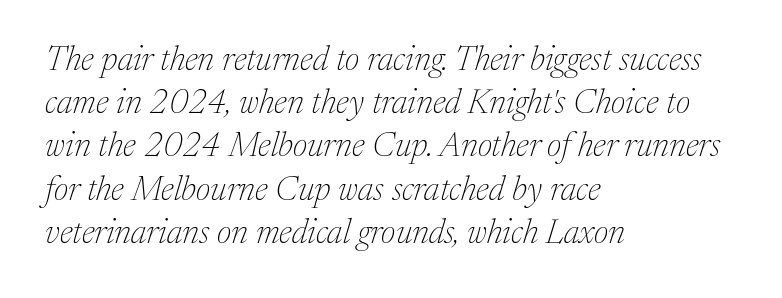
Q: Is the text bold? A: No.
Q: Is the text italic (slanted)? A: Yes, it leans right by about 17 degrees.
Q: Is the typeface a serif or a sans-serif typeface? A: Serif.
Q: Is the text underlined? A: No.
Q: How is the paragraph aligned? A: Left-aligned.
Q: Is the spacing between letters normal or unusually wide? A: Normal.
Q: Is the spacing between lines tight, normal or loose? A: Normal.
Q: Width (condensed, normal, or wide)? A: Normal.
Q: Stroke contrast? A: Medium.
Q: x-height? A: Medium.
Q: Monospaced? A: No.
